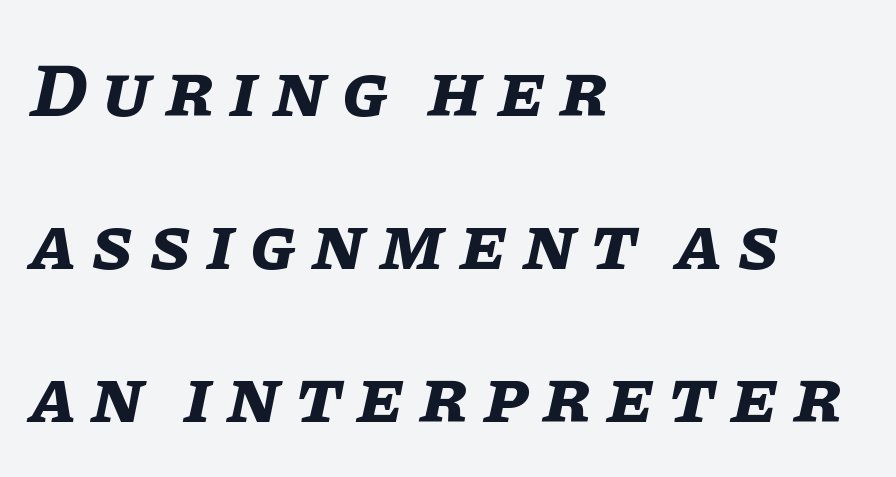
The line-height multiplier appears high, well above default. Does the lettering tilt? It does — this is italic. Unmarked baselines from the first word to the last. Leftover space on each line is placed entirely after the last word.
